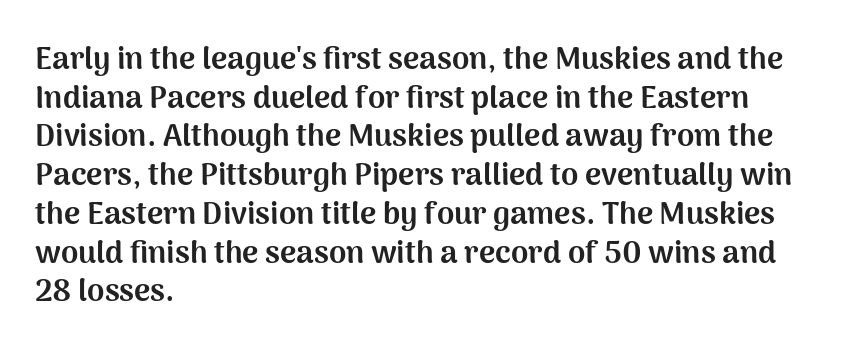
The image shows 31 px bold sans-serif type, upright; set left-aligned, normal line spacing (1.25x), normal letter spacing, not underlined; medium stroke contrast and a medium x-height.
